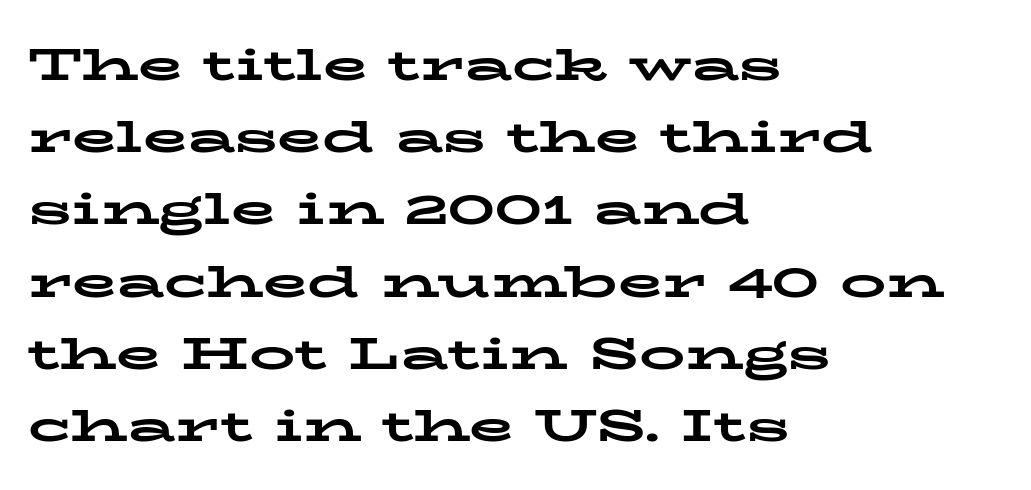
{"serif": "yes", "italic": "no", "bold": "yes", "weight": "bold", "width": "wide", "stroke_contrast": "low", "x_height": "medium", "monospaced": "no", "underline": "no", "align": "left", "line_spacing": "normal", "line_spacing_ratio": 1.57, "letter_spacing": "normal", "letter_spacing_em": 0.0, "glyph_px": 46}
